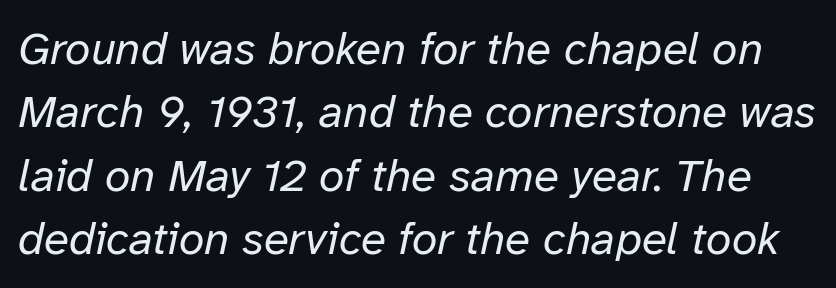
The image shows 46 px regular-weight type, italic (leaning right); set normal line spacing (1.38x), normal letter spacing, not underlined; low stroke contrast and a medium x-height.
